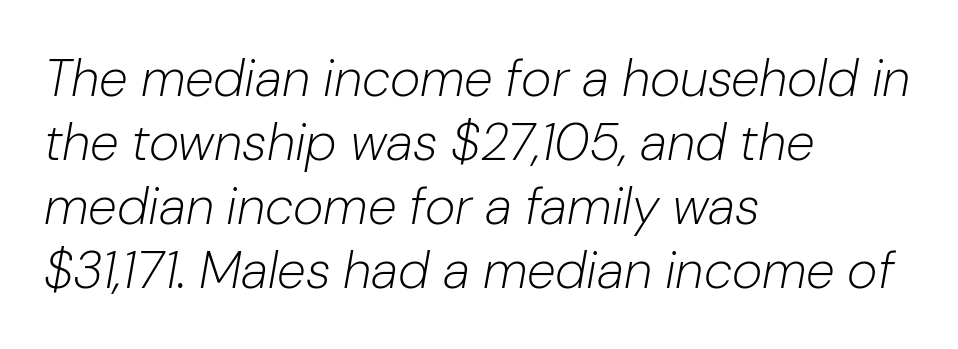
Q: Is the text bold? A: No.
Q: Is the text italic (slanted)? A: Yes, it leans right by about 10 degrees.
Q: Is the text underlined? A: No.
Q: How is the paragraph aligned? A: Left-aligned.
Q: Is the spacing between letters normal or unusually wide? A: Normal.
Q: Width (condensed, normal, or wide)? A: Normal.
Q: Stroke contrast? A: Low.
Q: x-height? A: Medium.
Q: Monospaced? A: No.
